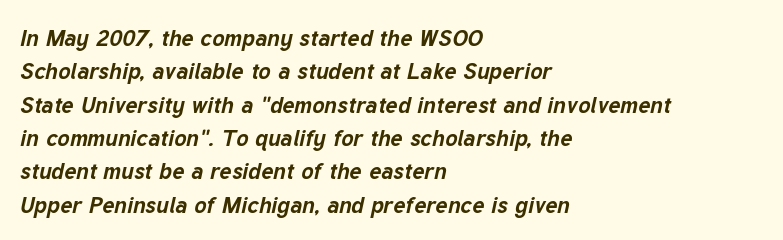
The image shows 23 px bold type, italic (leaning right); set left-aligned, normal line spacing (1.45x), normal letter spacing, not underlined.
